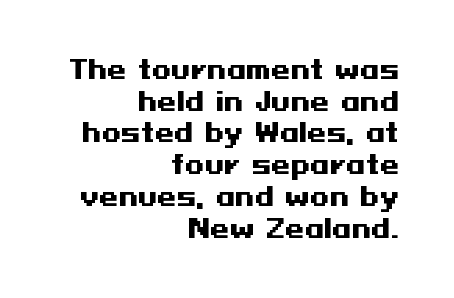
The image shows 25 px bold type, upright; set right-aligned, normal line spacing (1.27x), normal letter spacing, not underlined.
